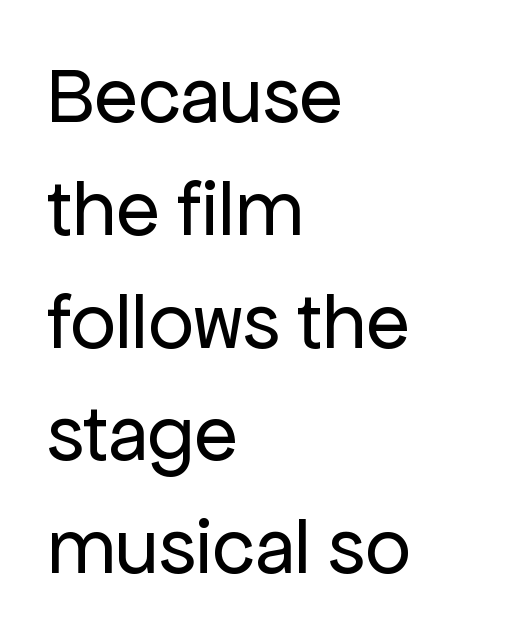
Q: Is the text bold? A: No.
Q: Is the text italic (slanted)? A: No, it is upright.
Q: Is the typeface a serif or a sans-serif typeface? A: Sans-serif.
Q: Is the text underlined? A: No.
Q: How is the paragraph aligned? A: Left-aligned.
Q: Is the spacing between letters normal or unusually wide? A: Normal.
Q: Is the spacing between lines tight, normal or loose? A: Normal.
Q: Width (condensed, normal, or wide)? A: Normal.
Q: Stroke contrast? A: Low.
Q: x-height? A: Medium.
Q: Monospaced? A: No.
